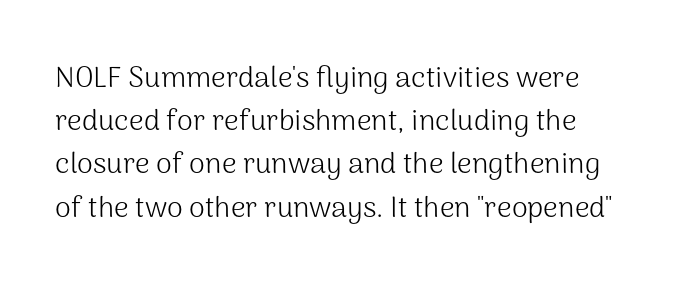
Rendered with straight, roman letterforms. A typesetter would call this leading conventional body-copy spacing. Stems here are at most as thick as an everyday book face. The horizontal fit of the characters is conventional and even. Serif or sans? Sans — the stroke terminals are bare.
